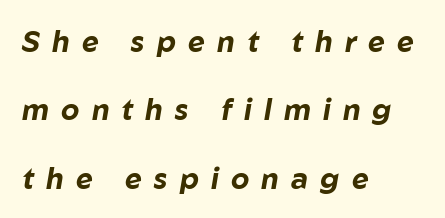
{"italic": "yes", "lean": "right", "slant_degrees": 10, "bold": "yes", "weight": "bold", "width": "normal", "stroke_contrast": "low", "x_height": "medium", "monospaced": "no", "underline": "no", "align": "left", "line_spacing": "loose", "line_spacing_ratio": 2.36, "letter_spacing": "wide", "letter_spacing_em": 0.42, "glyph_px": 29}
